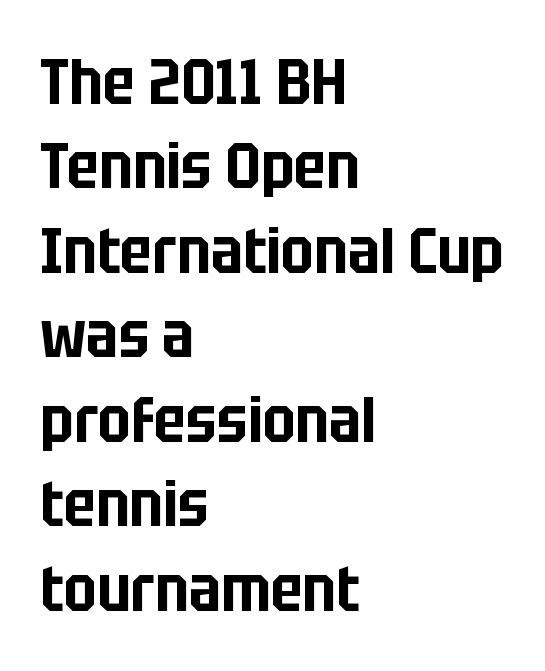
{"serif": "no", "italic": "no", "width": "condensed", "stroke_contrast": "low", "x_height": "large", "monospaced": "no", "underline": "no", "align": "left", "line_spacing": "normal", "line_spacing_ratio": 1.32, "letter_spacing": "normal", "letter_spacing_em": 0.0, "glyph_px": 64}
